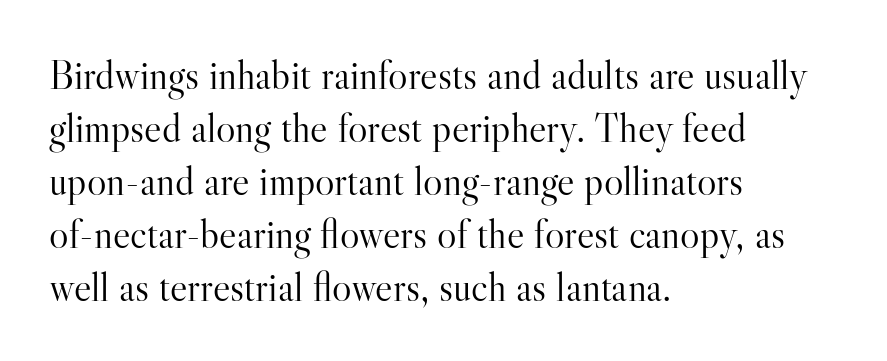
Q: Is the text bold? A: No.
Q: Is the text italic (slanted)? A: No, it is upright.
Q: Is the typeface a serif or a sans-serif typeface? A: Serif.
Q: Is the text underlined? A: No.
Q: How is the paragraph aligned? A: Left-aligned.
Q: Is the spacing between letters normal or unusually wide? A: Normal.
Q: Is the spacing between lines tight, normal or loose? A: Normal.
Q: Width (condensed, normal, or wide)? A: Normal.
Q: Stroke contrast? A: High.
Q: x-height? A: Small.
Q: Monospaced? A: No.
